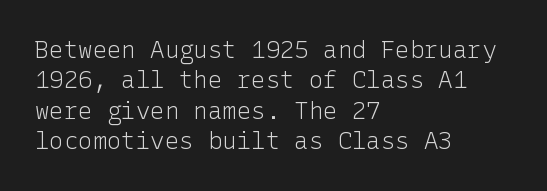
Q: Is the text bold? A: No.
Q: Is the text italic (slanted)? A: No, it is upright.
Q: Is the text underlined? A: No.
Q: How is the paragraph aligned? A: Left-aligned.
Q: Is the spacing between letters normal or unusually wide? A: Normal.
Q: Is the spacing between lines tight, normal or loose? A: Normal.
